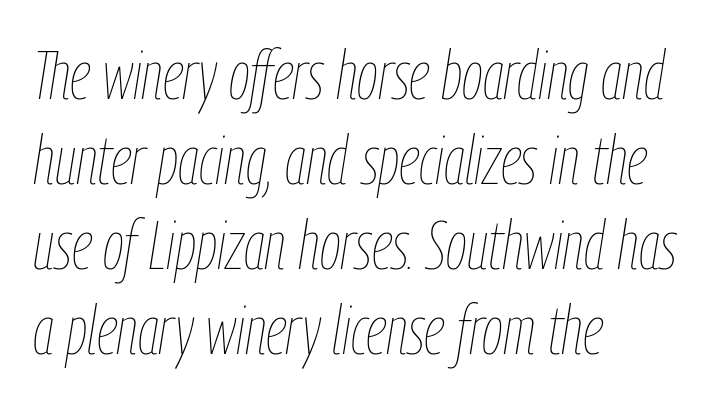
{"italic": "yes", "lean": "right", "slant_degrees": 9, "bold": "no", "weight": "thin", "width": "condensed", "stroke_contrast": "low", "x_height": "medium", "monospaced": "no", "underline": "no", "align": "left", "line_spacing": "normal", "line_spacing_ratio": 1.25, "letter_spacing": "normal", "letter_spacing_em": 0.0, "glyph_px": 68}
